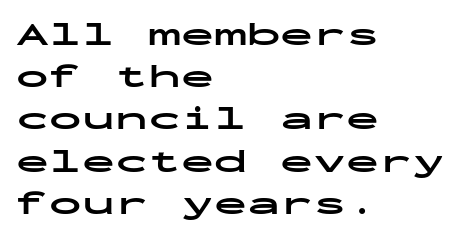
{"serif": "no", "italic": "no", "bold": "yes", "weight": "bold", "width": "wide", "stroke_contrast": "low", "x_height": "medium", "monospaced": "yes", "underline": "no", "align": "left", "line_spacing": "normal", "line_spacing_ratio": 1.28, "letter_spacing": "normal", "letter_spacing_em": 0.0, "glyph_px": 33}
